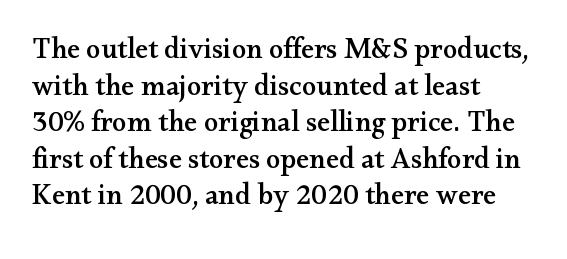
{"serif": "yes", "italic": "no", "width": "wide", "stroke_contrast": "medium", "x_height": "small", "monospaced": "no", "underline": "no", "align": "left", "line_spacing": "normal", "line_spacing_ratio": 1.26, "letter_spacing": "normal", "letter_spacing_em": 0.0, "glyph_px": 29}
